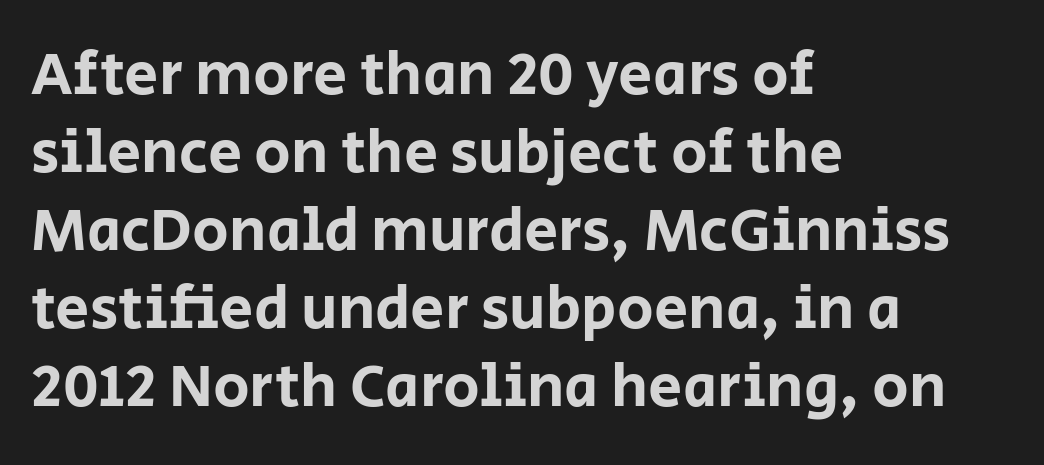
{"serif": "no", "italic": "no", "width": "normal", "stroke_contrast": "low", "x_height": "large", "monospaced": "no", "underline": "no", "align": "left", "line_spacing": "normal", "line_spacing_ratio": 1.28, "letter_spacing": "normal", "letter_spacing_em": 0.0, "glyph_px": 61}
